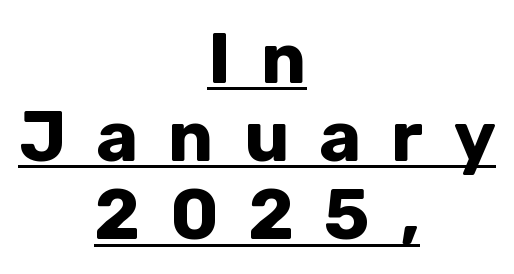
Short note: letters widely spaced. The typesetter chose a symmetrical, centered arrangement here. The lettering stays uniformly vertical, giving the passage a roman look. Serifs: no, the terminals of the letterforms are clean.
